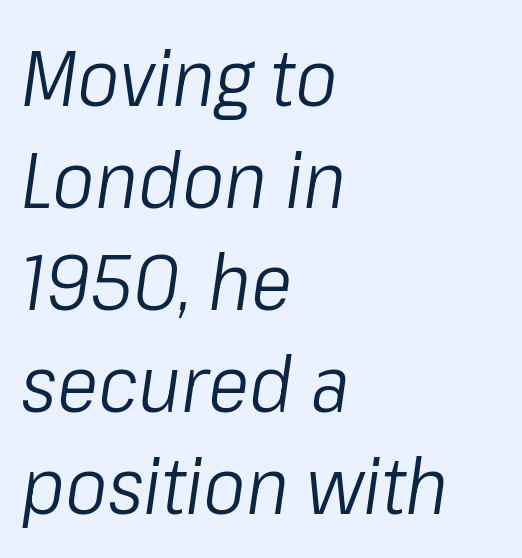
Think of a printed novel: that variable character pitch is what you see here. Compared with typical body copy, the letter spacing here is the same. In terms of leading, this rendering sits right in the middle. A bare baseline throughout the passage. If you drew a ruler down the left edge, every line would touch it.
